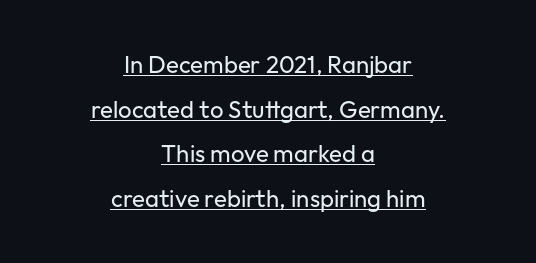
Q: Is the text bold? A: No.
Q: Is the text italic (slanted)? A: No, it is upright.
Q: Is the text underlined? A: Yes.
Q: How is the paragraph aligned? A: Centered.
Q: Is the spacing between letters normal or unusually wide? A: Normal.
